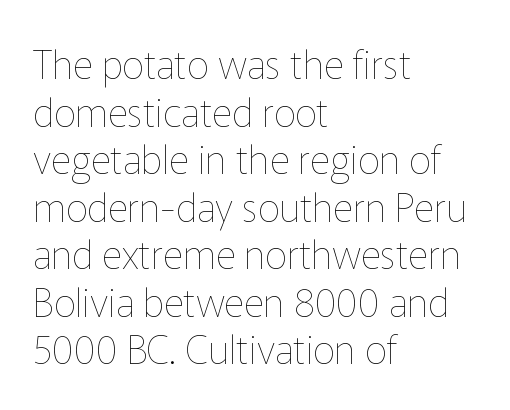
{"italic": "no", "bold": "no", "weight": "thin", "width": "normal", "stroke_contrast": "low", "x_height": "medium", "monospaced": "no", "underline": "no", "align": "left", "line_spacing_ratio": 1.22, "letter_spacing": "normal", "letter_spacing_em": 0.0, "glyph_px": 39}
